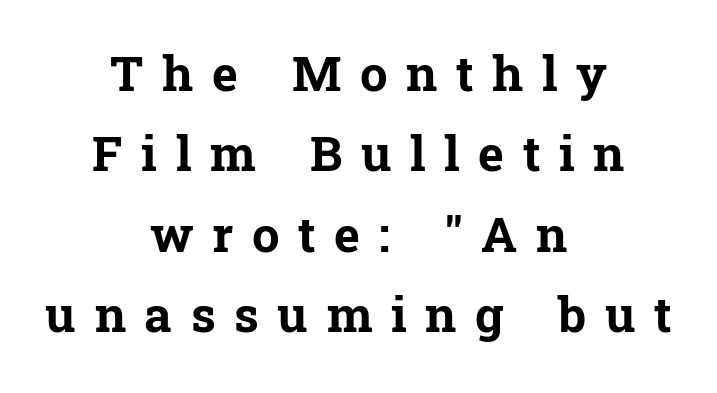
Q: Is the text bold? A: Yes.
Q: Is the text italic (slanted)? A: No, it is upright.
Q: Is the typeface a serif or a sans-serif typeface? A: Serif.
Q: Is the text underlined? A: No.
Q: How is the paragraph aligned? A: Centered.
Q: Is the spacing between letters normal or unusually wide? A: Unusually wide.
Q: Is the spacing between lines tight, normal or loose? A: Normal.
Q: Width (condensed, normal, or wide)? A: Normal.
Q: Stroke contrast? A: Low.
Q: x-height? A: Medium.
Q: Monospaced? A: No.
